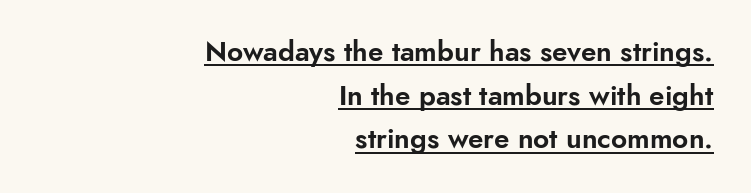
{"serif": "no", "italic": "no", "width": "normal", "stroke_contrast": "low", "x_height": "small", "monospaced": "no", "underline": "yes", "align": "right", "line_spacing": "normal", "line_spacing_ratio": 1.56, "letter_spacing": "normal", "letter_spacing_em": 0.0, "glyph_px": 28}
